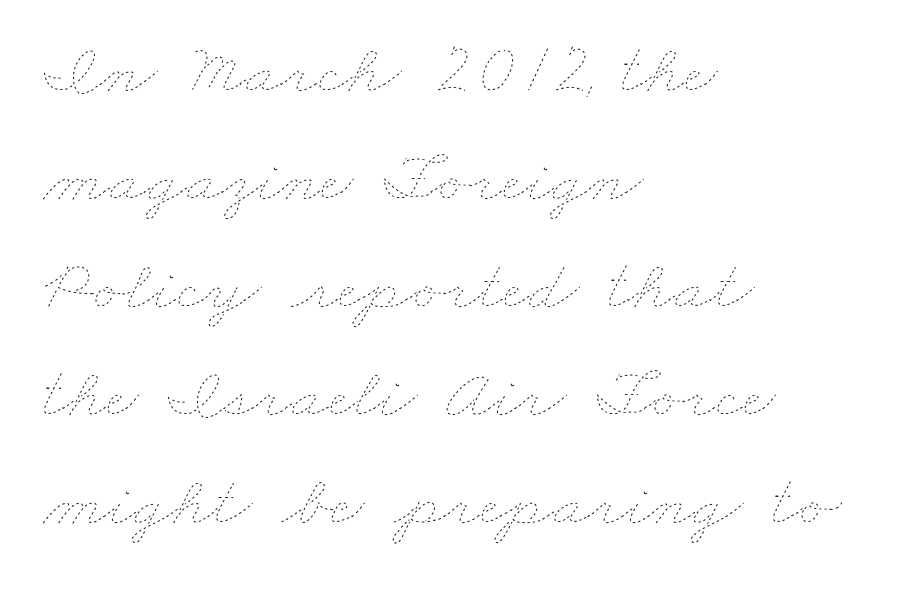
The image shows 72 px thin, wide type; set left-aligned, normal line spacing (1.5x), normal letter spacing, not underlined; low stroke contrast and a small x-height.
